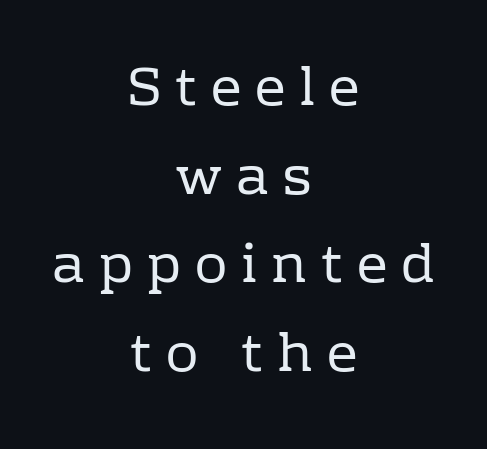
Q: Is the text bold? A: No.
Q: Is the text italic (slanted)? A: No, it is upright.
Q: Is the typeface a serif or a sans-serif typeface? A: Serif.
Q: Is the text underlined? A: No.
Q: How is the paragraph aligned? A: Centered.
Q: Is the spacing between letters normal or unusually wide? A: Unusually wide.
Q: Is the spacing between lines tight, normal or loose? A: Normal.
Q: Width (condensed, normal, or wide)? A: Normal.
Q: Stroke contrast? A: Low.
Q: x-height? A: Medium.
Q: Monospaced? A: No.
